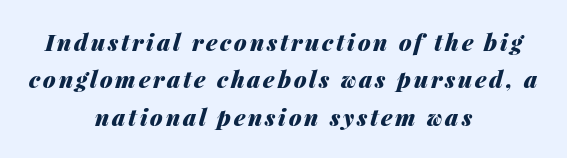
{"italic": "yes", "lean": "right", "slant_degrees": 14, "bold": "yes", "underline": "no", "align": "center", "line_spacing": "normal", "line_spacing_ratio": 1.63, "glyph_px": 23}
